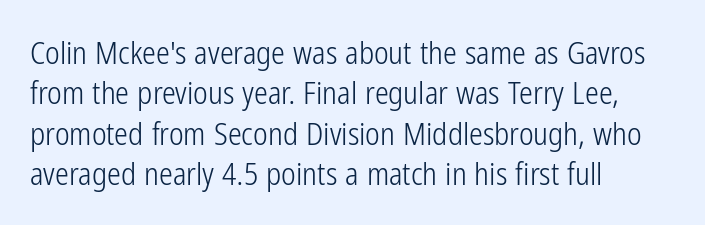
The rendering anchors every line to the left-hand side. Notice how the stems are strictly vertical — no italics here. Each letter's strokes conclude bluntly, with no projecting serifs. Summary of vertical rhythm: regular, with standard interline spacing.
